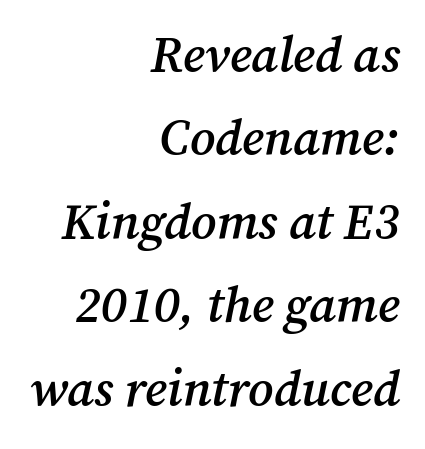
The image shows 50 px semibold serif type, italic (leaning right); set right-aligned, normal line spacing (1.67x), normal letter spacing, not underlined; medium stroke contrast and a medium x-height.
